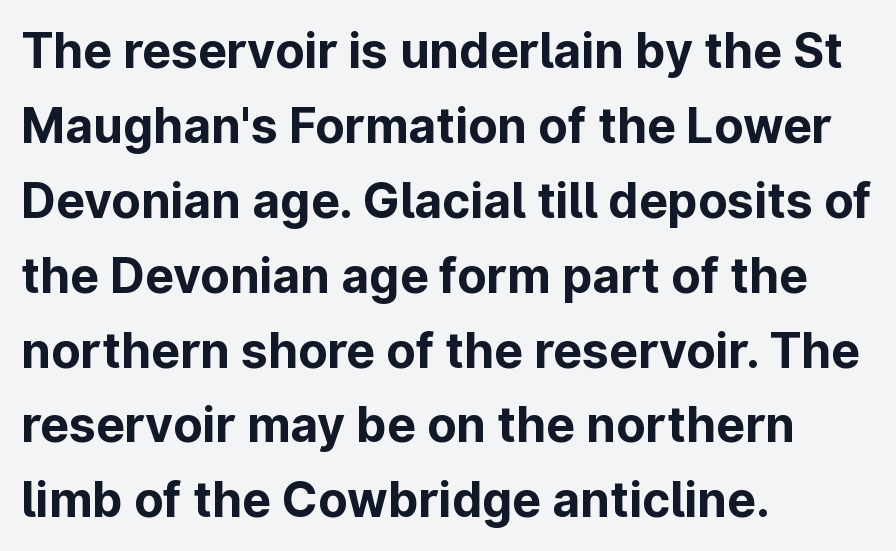
Q: Is the text bold? A: Yes.
Q: Is the text italic (slanted)? A: No, it is upright.
Q: Is the typeface a serif or a sans-serif typeface? A: Sans-serif.
Q: Is the text underlined? A: No.
Q: How is the paragraph aligned? A: Left-aligned.
Q: Is the spacing between letters normal or unusually wide? A: Normal.
Q: Is the spacing between lines tight, normal or loose? A: Normal.
Q: Width (condensed, normal, or wide)? A: Normal.
Q: Stroke contrast? A: Low.
Q: x-height? A: Medium.
Q: Monospaced? A: No.
